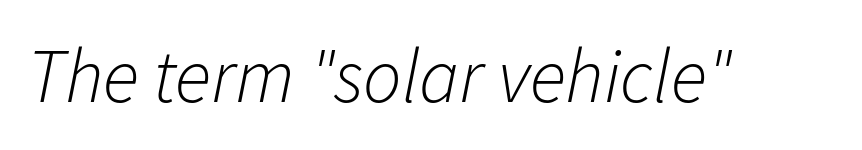
The image shows 76 px light type, italic (leaning right); set normal letter spacing, not underlined; low stroke contrast and a medium x-height.
